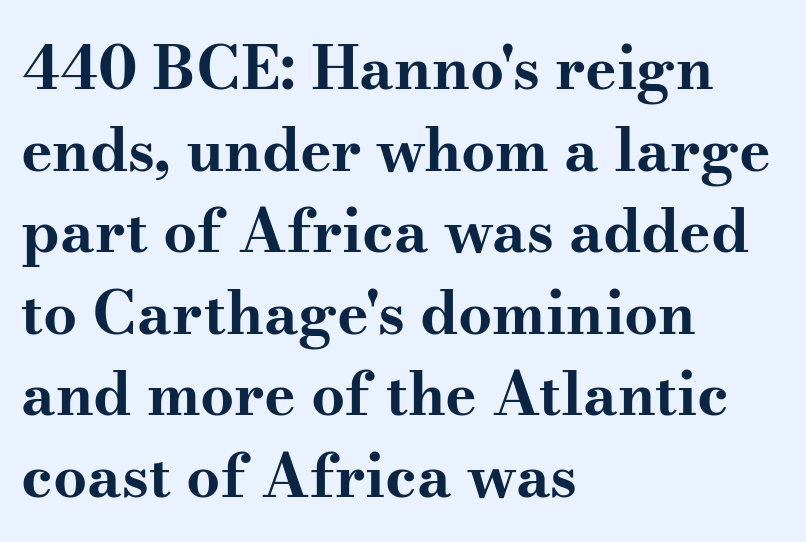
The image shows 60 px bold, wide serif type, upright; set left-aligned, normal line spacing (1.36x), normal letter spacing, not underlined; medium stroke contrast and a small x-height.
